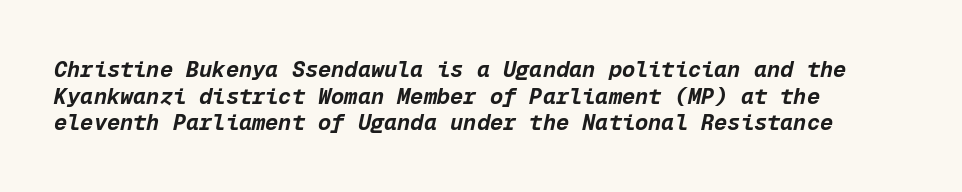
Q: Is the text bold? A: Yes.
Q: Is the text italic (slanted)? A: Yes, it leans right by about 12 degrees.
Q: Is the text underlined? A: No.
Q: How is the paragraph aligned? A: Left-aligned.
Q: Is the spacing between letters normal or unusually wide? A: Normal.
